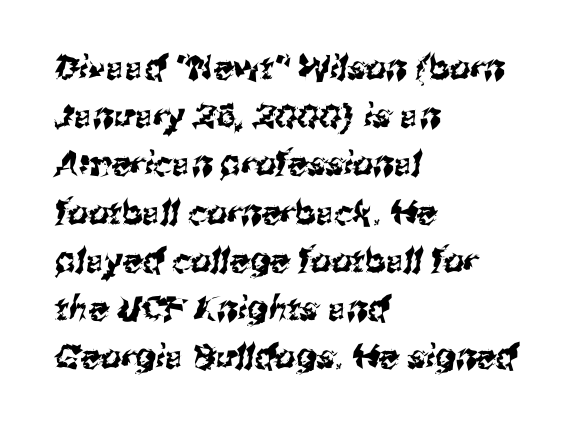
{"serif": "no", "width": "normal", "stroke_contrast": "medium", "x_height": "medium", "monospaced": "no", "underline": "no", "align": "left", "line_spacing": "normal", "line_spacing_ratio": 1.46, "letter_spacing": "normal", "letter_spacing_em": 0.0, "glyph_px": 33}
